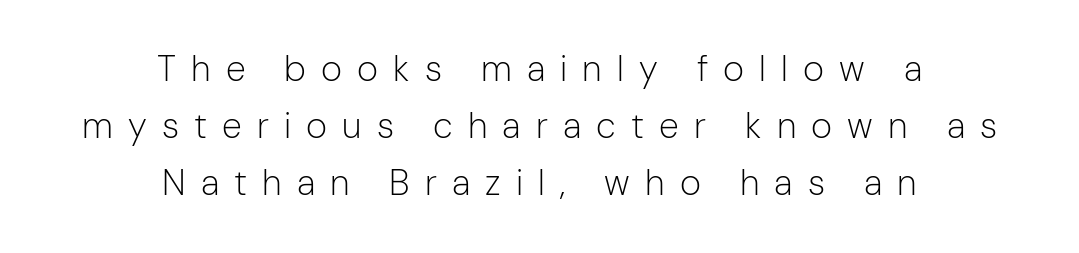
Descenders are the only things crossing below the line. Italic? Not at all — the glyphs are vertical. Rows of type keep a routine distance in the vertical direction. Short note: letters widely spaced.
